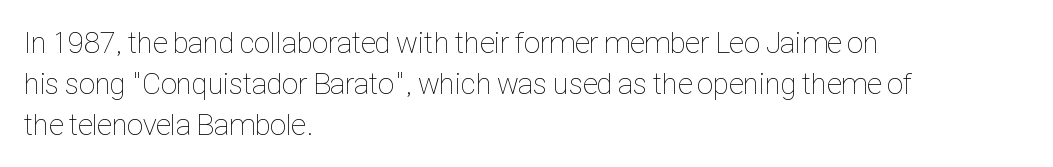
The ragged edge is on the right, which tells us the setting is flush left. Words appear dense and cohesive because spacing is normal. Posture: straight, roman, zero tilt. No heavy texture on the line: the type isn't bold.
